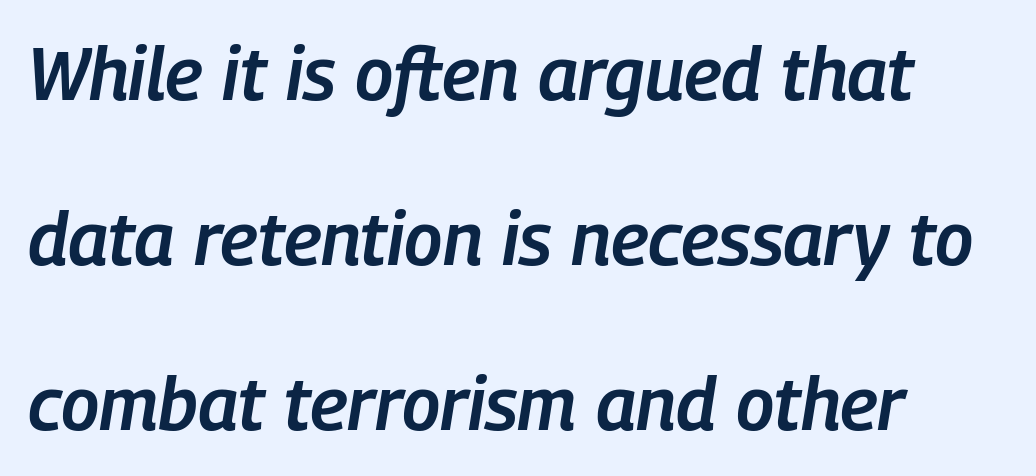
Q: Is the text bold? A: Semi-bold.
Q: Is the text italic (slanted)? A: Yes, it leans right by about 9 degrees.
Q: Is the text underlined? A: No.
Q: How is the paragraph aligned? A: Left-aligned.
Q: Is the spacing between letters normal or unusually wide? A: Normal.
Q: Is the spacing between lines tight, normal or loose? A: Loose.
Q: Width (condensed, normal, or wide)? A: Condensed.
Q: Stroke contrast? A: Low.
Q: x-height? A: Medium.
Q: Monospaced? A: No.
